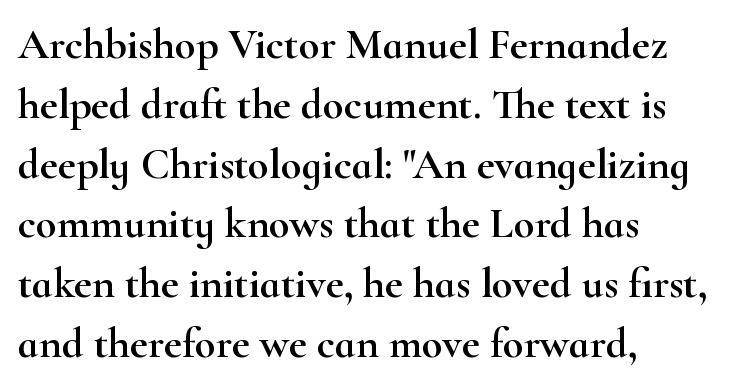
The image shows 43 px wide serif type, upright; set left-aligned, normal line spacing (1.39x), normal letter spacing, not underlined; high stroke contrast and a small x-height.
